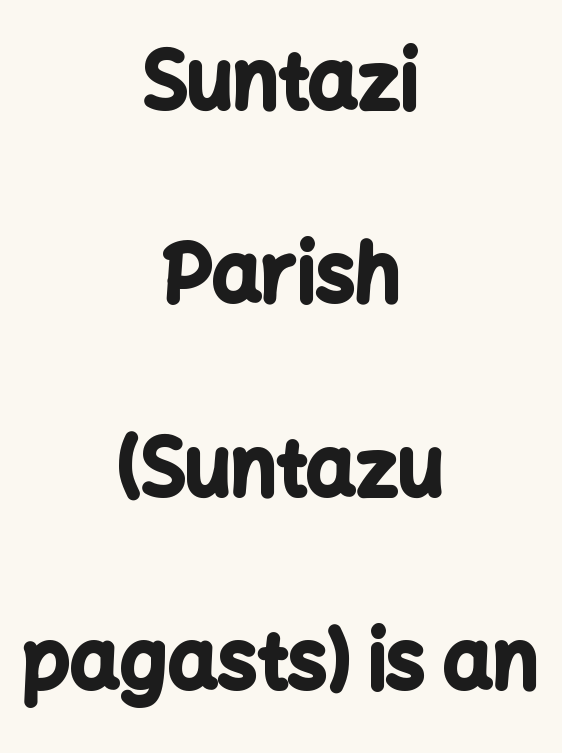
{"serif": "no", "italic": "no", "bold": "yes", "weight": "bold", "width": "normal", "stroke_contrast": "low", "x_height": "medium", "monospaced": "no", "underline": "no", "align": "center", "line_spacing": "loose", "line_spacing_ratio": 2.48, "letter_spacing": "normal", "letter_spacing_em": 0.0, "glyph_px": 78}
